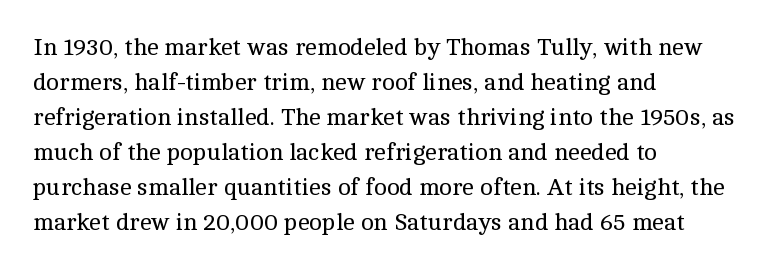
No word sits above an underline. This is the regular roman posture of the typeface. The lines in this sample share a left origin and differ only in where they stop. Successive baselines arrive at the customary interval.
